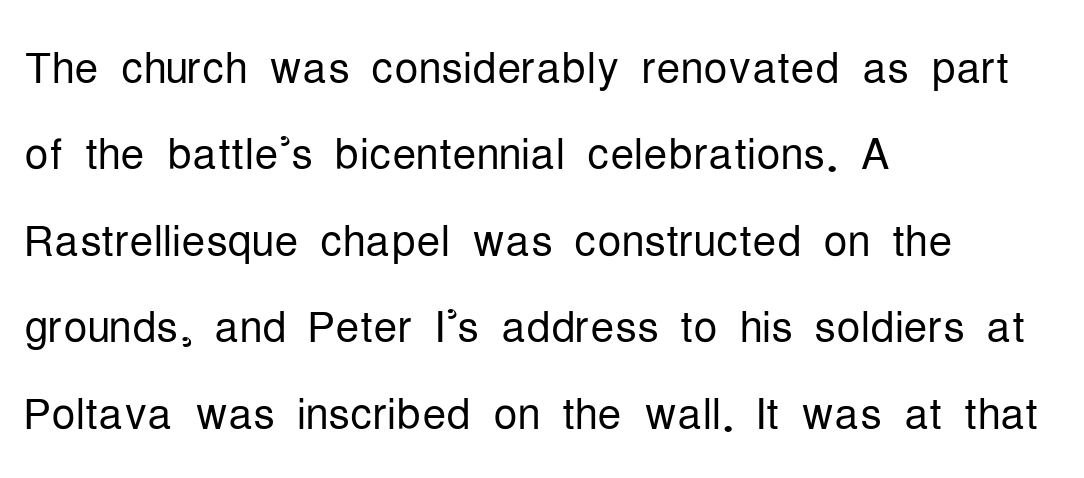
Proportional: the letters do not fall into vertical columns. Short note: letters normally spaced. Decoration check: the copy has no underline. Honestly, the row spacing looks completely unremarkable.
